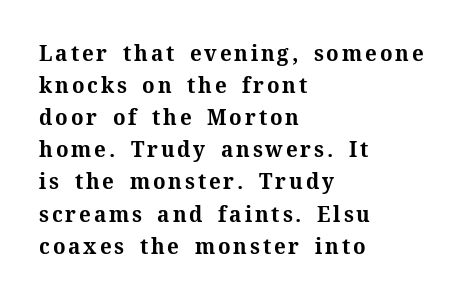
Q: Is the text bold? A: Yes.
Q: Is the text italic (slanted)? A: No, it is upright.
Q: Is the text underlined? A: No.
Q: How is the paragraph aligned? A: Left-aligned.
Q: Is the spacing between lines tight, normal or loose? A: Normal.
